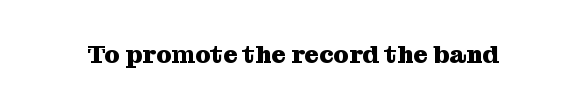
Q: Is the text bold? A: Yes.
Q: Is the text italic (slanted)? A: No, it is upright.
Q: Is the text underlined? A: No.
Q: Is the spacing between letters normal or unusually wide? A: Normal.
